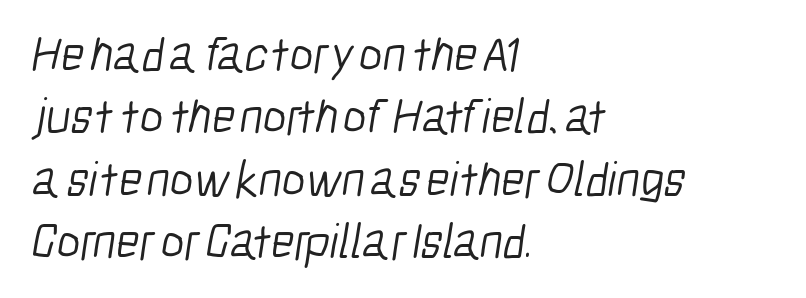
The image shows 50 px light, condensed sans-serif type; set left-aligned, normal line spacing (1.25x), normal letter spacing, not underlined; low stroke contrast and a medium x-height.
